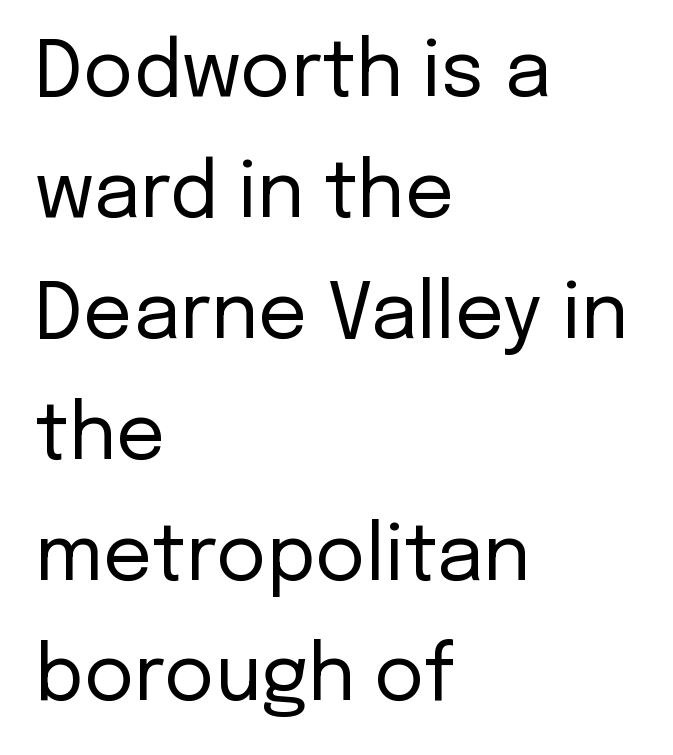
Q: Is the text bold? A: No.
Q: Is the text italic (slanted)? A: No, it is upright.
Q: Is the typeface a serif or a sans-serif typeface? A: Sans-serif.
Q: Is the text underlined? A: No.
Q: How is the paragraph aligned? A: Left-aligned.
Q: Is the spacing between letters normal or unusually wide? A: Normal.
Q: Is the spacing between lines tight, normal or loose? A: Normal.
Q: Width (condensed, normal, or wide)? A: Normal.
Q: Stroke contrast? A: Low.
Q: x-height? A: Medium.
Q: Monospaced? A: No.
